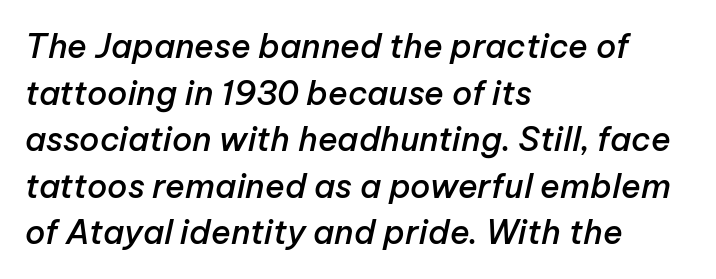
The rag falls on the right side of this text block. The words here are not underlined. Between one letter and the next there's only the usual sliver of space. Looks like regular typesetting: each glyph gets only the width it needs.
